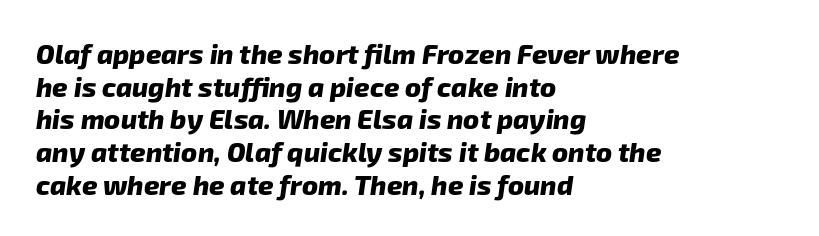
Q: Is the text bold? A: Yes.
Q: Is the text underlined? A: No.
Q: How is the paragraph aligned? A: Left-aligned.
Q: Is the spacing between letters normal or unusually wide? A: Normal.
